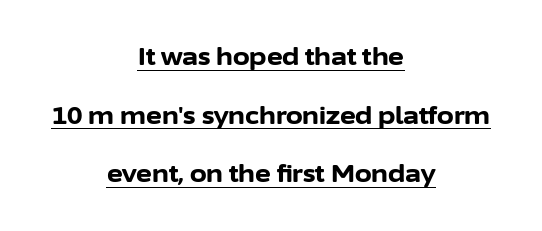
When letters stand straight like this, we call the style roman or upright. Plenty of ink on the page — the face is bold. Students, note that the glyphs here touch the page at normal intervals. Whoever set this chose breathing room over compactness in the vertical rhythm. A rule runs beneath these lines of type.
